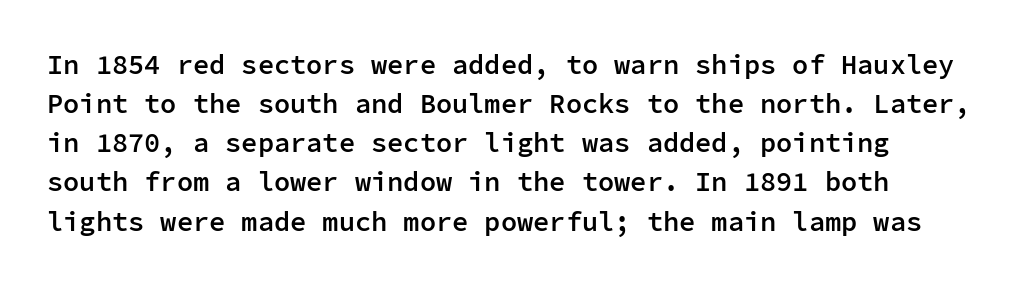
Q: Is the text bold? A: Semi-bold.
Q: Is the text italic (slanted)? A: No, it is upright.
Q: Is the text underlined? A: No.
Q: Is the spacing between letters normal or unusually wide? A: Normal.
Q: Is the spacing between lines tight, normal or loose? A: Normal.
